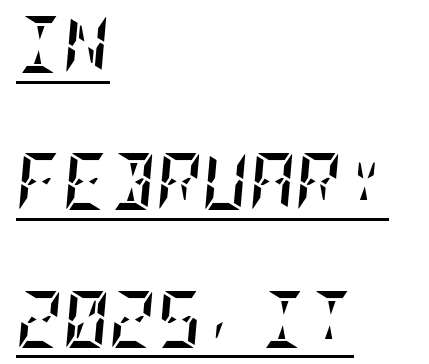
The image shows 57 px semibold, condensed type, italic (leaning right); set left-aligned, loose line spacing (2.41x), normal letter spacing, underlined; low stroke contrast and a large x-height.
